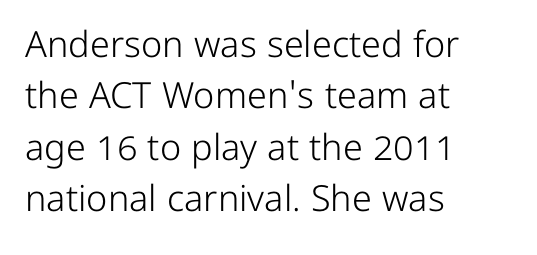
A typesetter would call this proportional, since set widths differ per character. No feet cap the strokes, marking this as sans-serif type. A quiet, ordinary-to-light weight characterises the typeface. This rendering features lettering with no underline. Rows of type keep a routine distance in the vertical direction.
